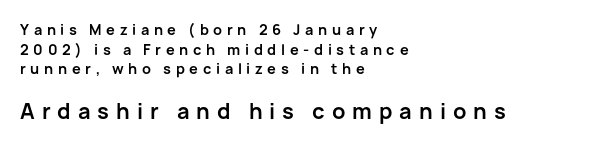
Q: Is the text bold? A: Yes.
Q: Is the text italic (slanted)? A: No, it is upright.
Q: Is the text underlined? A: No.
Q: How is the paragraph aligned? A: Left-aligned.
Q: Is the spacing between letters normal or unusually wide? A: Unusually wide.
Q: Is the spacing between lines tight, normal or loose? A: Normal.
Q: Which block of text is set in a larger size, the first (top) or the second (bottom)? A: The second (bottom) one.
